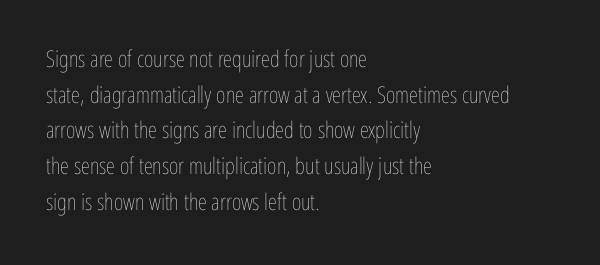
The image shows 23 px text type, upright; set left-aligned, normal line spacing (1.55x), normal letter spacing, not underlined.
